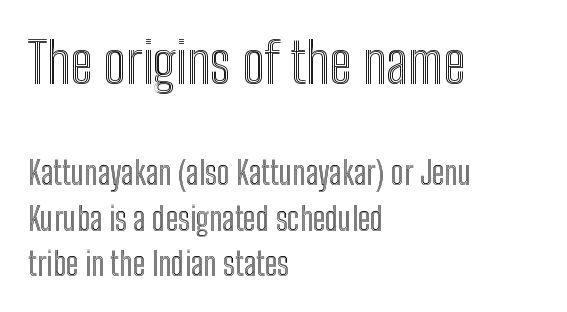
{"italic": "no", "width": "condensed", "x_height": "medium", "monospaced": "no", "underline": "no", "align": "left", "line_spacing": "normal", "line_spacing_ratio": 1.43, "letter_spacing": "normal", "letter_spacing_em": 0.0, "larger_block": "first", "size_ratio": 1.75, "glyph_px": 56}
